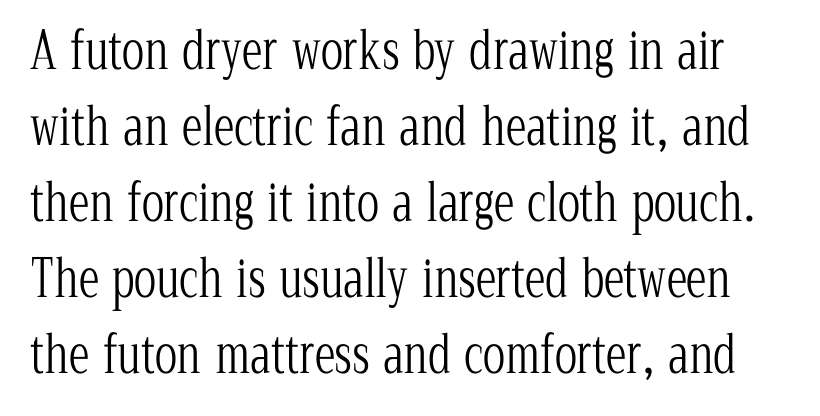
Q: Is the text bold? A: No.
Q: Is the text italic (slanted)? A: No, it is upright.
Q: Is the typeface a serif or a sans-serif typeface? A: Serif.
Q: Is the text underlined? A: No.
Q: Is the spacing between letters normal or unusually wide? A: Normal.
Q: Is the spacing between lines tight, normal or loose? A: Normal.
Q: Width (condensed, normal, or wide)? A: Condensed.
Q: Stroke contrast? A: Low.
Q: x-height? A: Medium.
Q: Monospaced? A: No.
